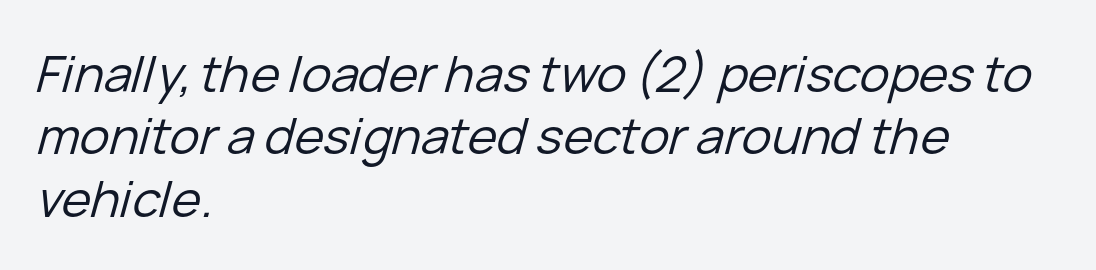
Compared with a centered layout, this one pins lines to the left instead. The line texture is even and compact thanks to regular tracking. These lines are rendered in a variable-pitch font. One glance says typical: line gaps are just what's usual. Bare-footed words on every line.
